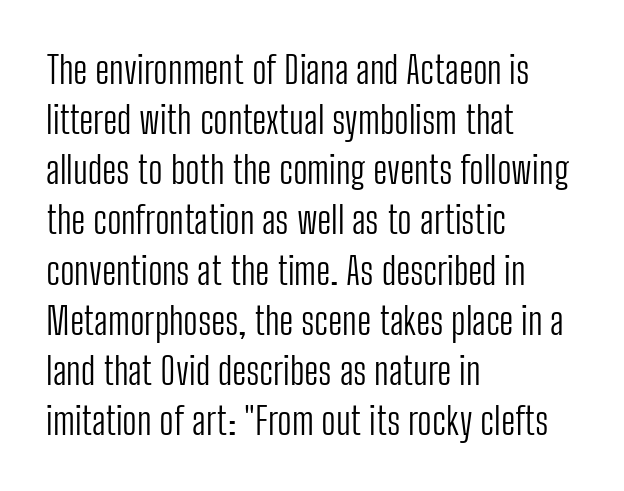
Q: Is the text bold? A: No.
Q: Is the text italic (slanted)? A: No, it is upright.
Q: Is the typeface a serif or a sans-serif typeface? A: Sans-serif.
Q: Is the text underlined? A: No.
Q: How is the paragraph aligned? A: Left-aligned.
Q: Is the spacing between letters normal or unusually wide? A: Normal.
Q: Is the spacing between lines tight, normal or loose? A: Normal.
Q: Width (condensed, normal, or wide)? A: Condensed.
Q: Stroke contrast? A: Low.
Q: x-height? A: Medium.
Q: Monospaced? A: No.
